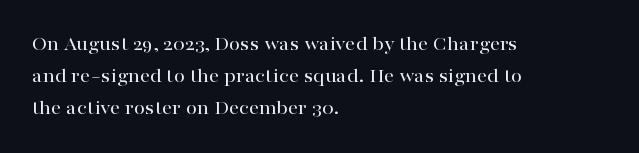
{"italic": "no", "underline": "no", "align": "left", "line_spacing": "normal", "line_spacing_ratio": 1.59, "letter_spacing": "normal", "letter_spacing_em": 0.0, "glyph_px": 20}
